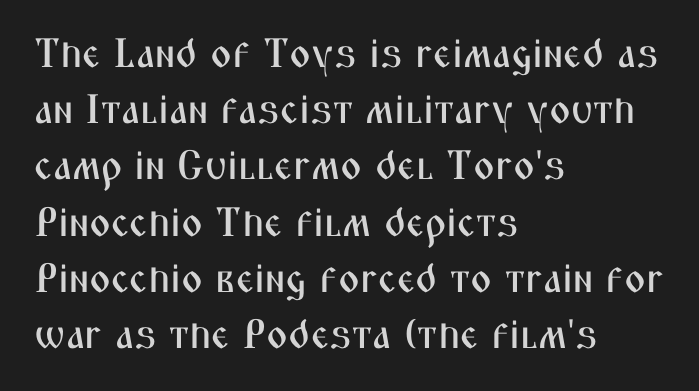
The image shows 41 px condensed sans-serif type, upright; set left-aligned, normal line spacing (1.37x), normal letter spacing, not underlined; medium stroke contrast and a medium x-height.
